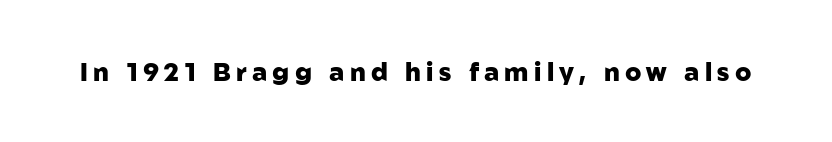
{"italic": "no", "bold": "yes", "underline": "no", "letter_spacing": "wide", "letter_spacing_em": 0.21, "glyph_px": 25}
